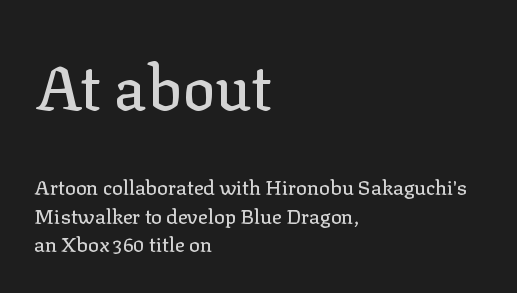
The image shows 61 px serif type, upright; set left-aligned, normal line spacing (1.42x), normal letter spacing, not underlined; the first (top) block is 3.05x larger; low stroke contrast and a medium x-height.
